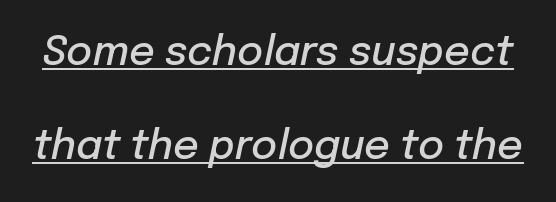
Proportional: the letters do not fall into vertical columns. When letters slant like this, we call the style italic. The typesetting leans somewhat heavy: a semibold. Underlined type.
